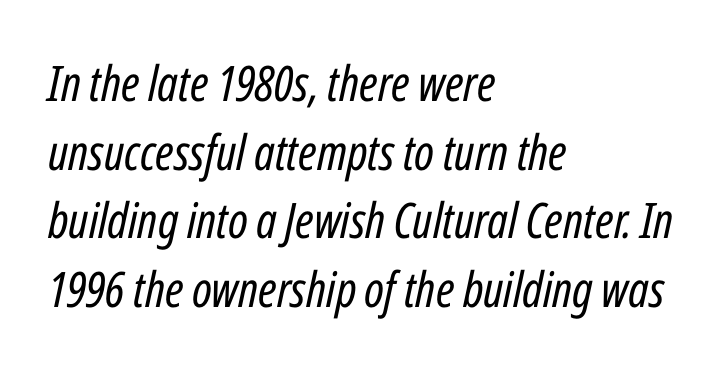
These lines are rendered in a variable-pitch font. The words here are not underlined. Baseline-to-baseline distance is the conventional proportion of letter height. The letters sit at their default tracking, neither squeezed nor spread. The axis of the letterforms is tilted away from vertical.
